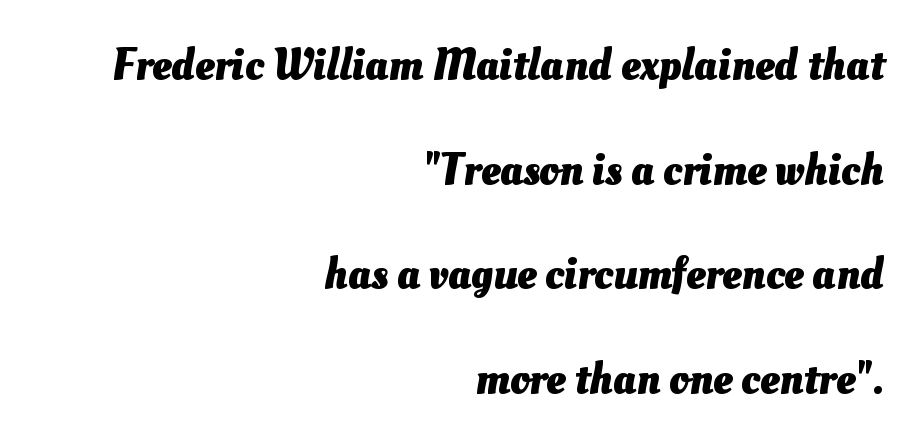
The image shows 44 px heavy type; set right-aligned, loose line spacing (2.38x), normal letter spacing, not underlined; medium stroke contrast and a small x-height.
